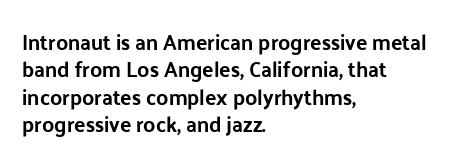
Q: Is the text italic (slanted)? A: No, it is upright.
Q: Is the text underlined? A: No.
Q: How is the paragraph aligned? A: Left-aligned.
Q: Is the spacing between letters normal or unusually wide? A: Normal.
Q: Is the spacing between lines tight, normal or loose? A: Normal.
